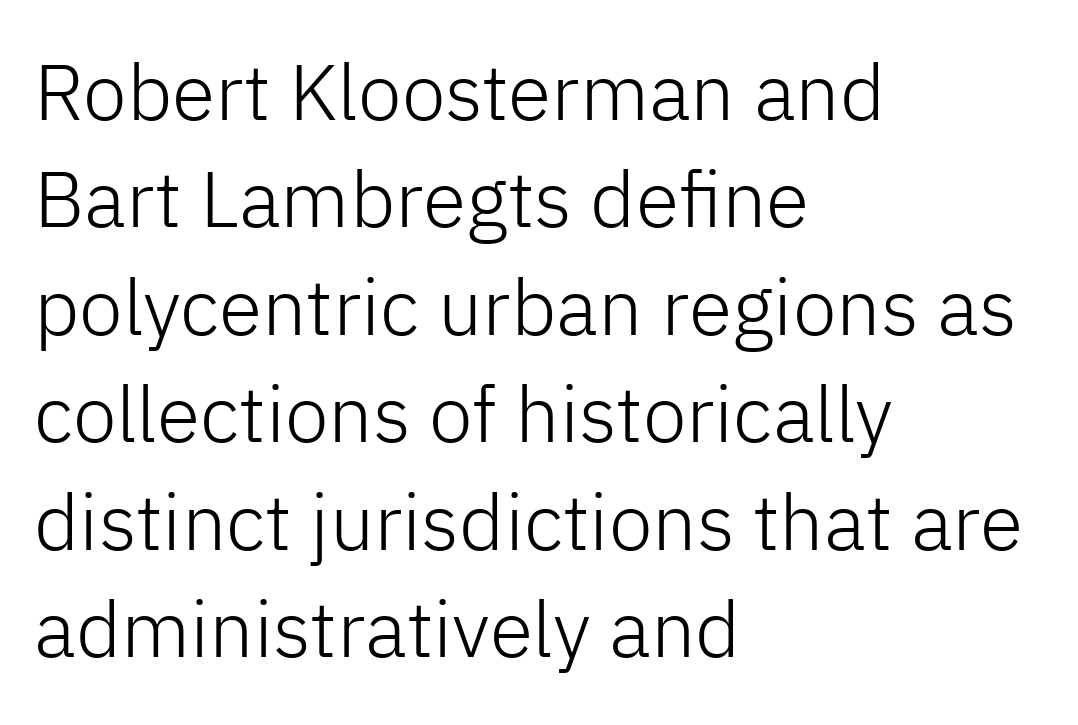
Q: Is the text bold? A: No.
Q: Is the text italic (slanted)? A: No, it is upright.
Q: Is the typeface a serif or a sans-serif typeface? A: Sans-serif.
Q: Is the text underlined? A: No.
Q: How is the paragraph aligned? A: Left-aligned.
Q: Is the spacing between letters normal or unusually wide? A: Normal.
Q: Is the spacing between lines tight, normal or loose? A: Normal.
Q: Width (condensed, normal, or wide)? A: Normal.
Q: Stroke contrast? A: Low.
Q: x-height? A: Medium.
Q: Monospaced? A: No.
